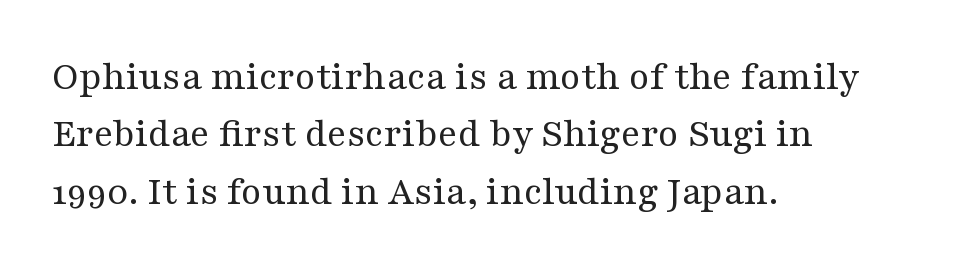
The image shows 41 px regular-weight, wide serif type, upright; set left-aligned, normal line spacing (1.4x), normal letter spacing, not underlined; medium stroke contrast and a medium x-height.
